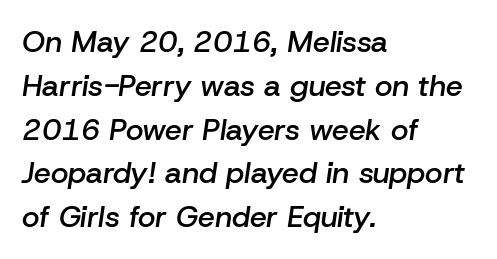
The image shows 30 px semibold type, italic (leaning right); set left-aligned, normal line spacing (1.46x), normal letter spacing, not underlined; low stroke contrast and a medium x-height.
